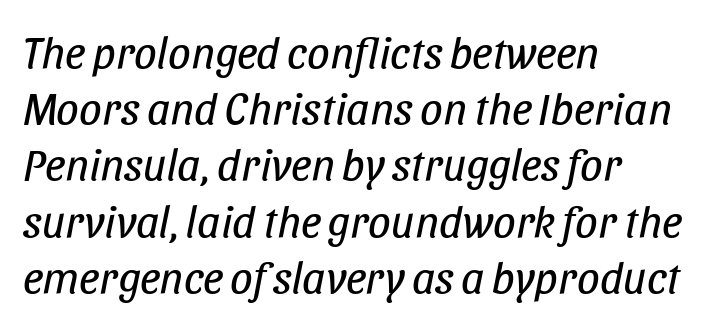
Q: Is the text bold? A: No.
Q: Is the text italic (slanted)? A: Yes, it leans right by about 11 degrees.
Q: Is the text underlined? A: No.
Q: How is the paragraph aligned? A: Left-aligned.
Q: Is the spacing between letters normal or unusually wide? A: Normal.
Q: Is the spacing between lines tight, normal or loose? A: Normal.
Q: Width (condensed, normal, or wide)? A: Condensed.
Q: Stroke contrast? A: Low.
Q: x-height? A: Large.
Q: Monospaced? A: No.
